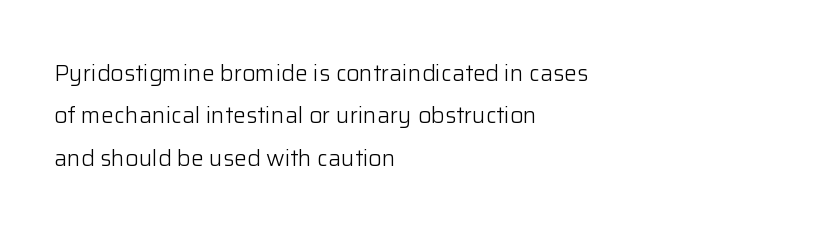
{"italic": "no", "bold": "no", "underline": "no", "align": "left", "line_spacing_ratio": 1.84, "letter_spacing": "normal", "letter_spacing_em": 0.0, "glyph_px": 23}
